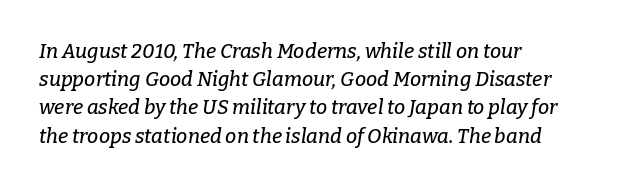
{"italic": "yes", "lean": "right", "slant_degrees": 9, "underline": "no", "align": "left", "line_spacing": "normal", "line_spacing_ratio": 1.41, "letter_spacing": "normal", "letter_spacing_em": 0.0, "glyph_px": 20}
